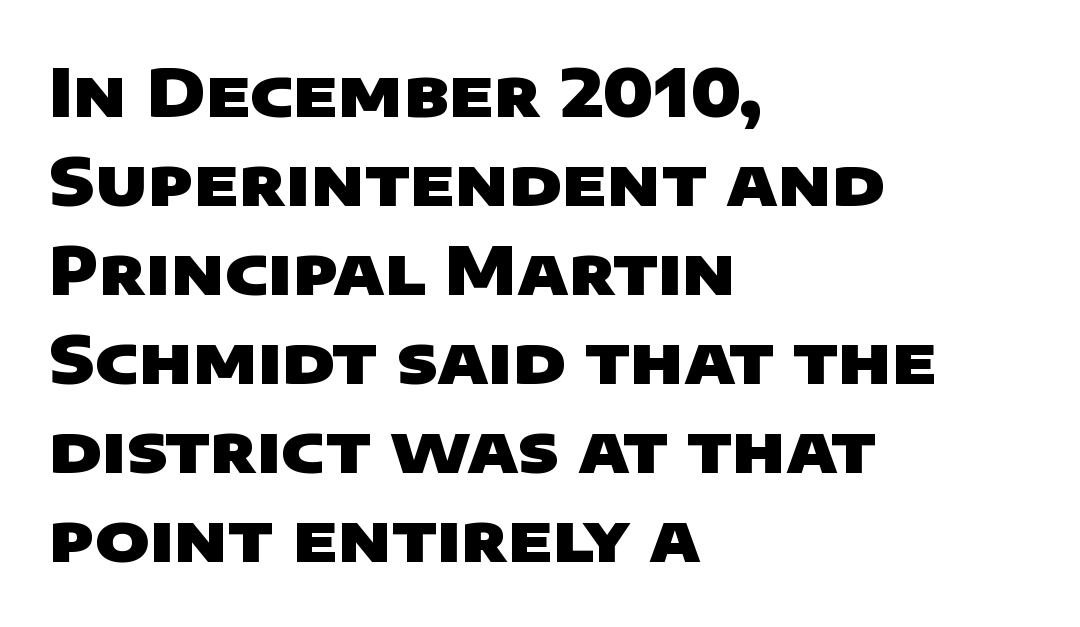
Set as a true bold cut, around the 700 mark. To sum up the face: it is a sans, with no serifs. Vertical spacing — default. Spacing verdict: proportional, widths tailored to each character.
